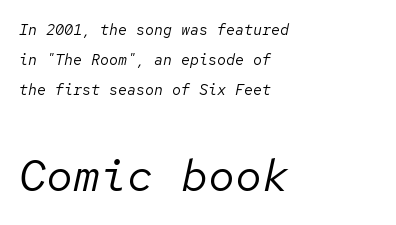
{"italic": "yes", "lean": "right", "slant_degrees": 12, "bold": "no", "weight": "regular", "width": "normal", "stroke_contrast": "low", "x_height": "medium", "monospaced": "yes", "underline": "no", "align": "left", "line_spacing": "loose", "line_spacing_ratio": 2.01, "letter_spacing": "normal", "letter_spacing_em": 0.0, "larger_block": "second", "size_ratio": 3.0, "glyph_px": 45}
